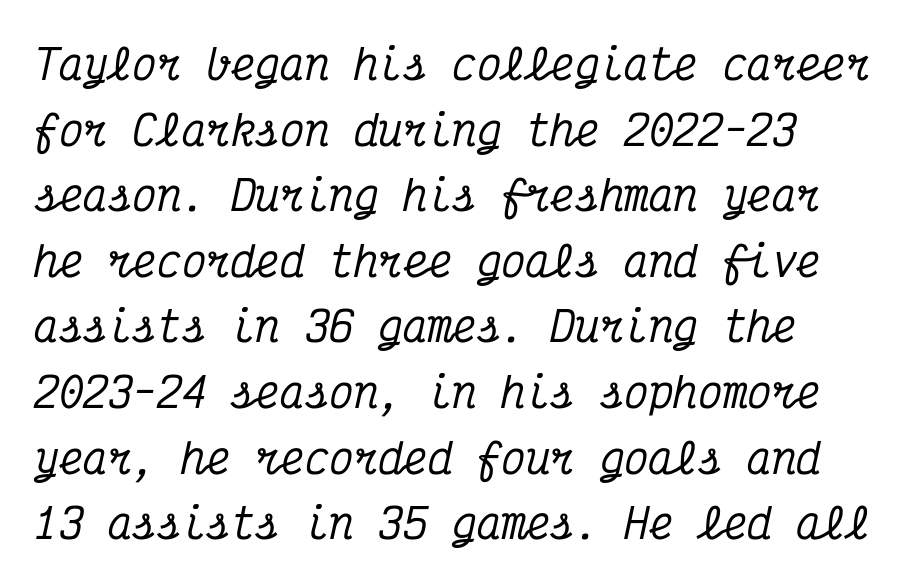
Plain, unruled lines of type. The space between consecutive lines is moderate. Examine the stroke ends and you'll spot serifs. The passage shown is typed in a monospace face where columns stay perfectly aligned. Nobody touched the tracking dial on this one. This is oblique type, the kind used for emphasis or titles.
